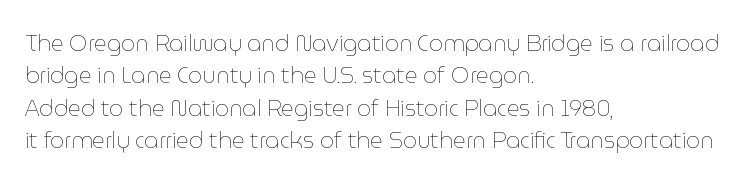
Does extra space separate the letters? No, they use regular spacing. Compared with a typical body face, this is equally light or lighter still. Casual observation: everything's shoved over to the left. This sample keeps an unexceptional amount of space between lines.
